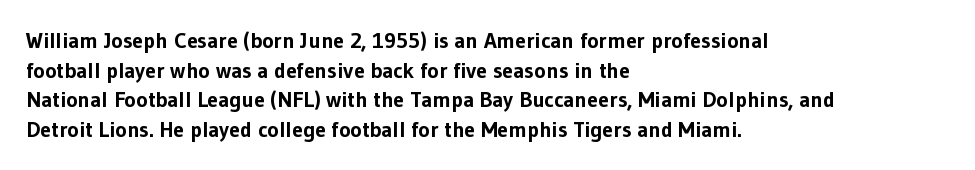
Caption: standard tracking, unaltered. Bold? Absolutely — the strokes are thick and heavy. Where is the straight margin? On the left. The line-height multiplier appears to be the usual default. Underlining? Definitely not there. Upright lettering throughout.
